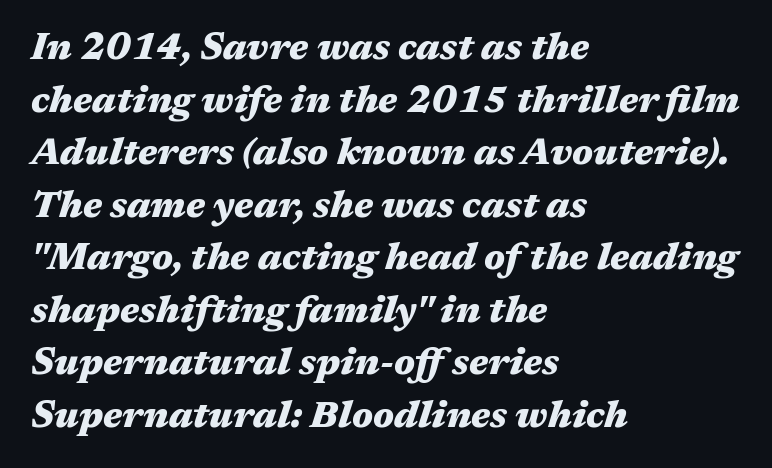
The image shows 37 px heavy, wide type, italic (leaning right); set left-aligned, normal line spacing (1.42x), normal letter spacing, not underlined; medium stroke contrast and a medium x-height.
